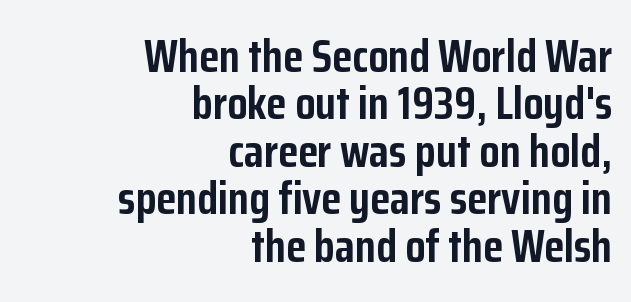
{"serif": "no", "italic": "no", "bold": "yes", "weight": "semibold", "width": "condensed", "stroke_contrast": "low", "x_height": "medium", "monospaced": "no", "underline": "no", "align": "right", "line_spacing": "tight", "line_spacing_ratio": 1.03, "letter_spacing": "normal", "letter_spacing_em": 0.0, "glyph_px": 46}
